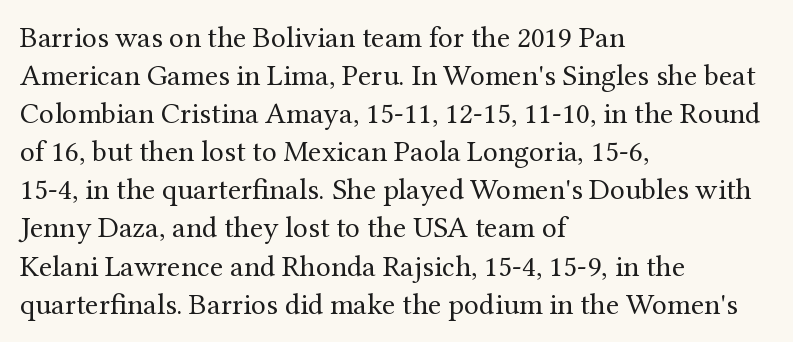
Q: Is the text bold? A: No.
Q: Is the text italic (slanted)? A: No, it is upright.
Q: Is the typeface a serif or a sans-serif typeface? A: Serif.
Q: Is the text underlined? A: No.
Q: How is the paragraph aligned? A: Left-aligned.
Q: Is the spacing between letters normal or unusually wide? A: Normal.
Q: Is the spacing between lines tight, normal or loose? A: Normal.
Q: Width (condensed, normal, or wide)? A: Normal.
Q: Stroke contrast? A: Medium.
Q: x-height? A: Medium.
Q: Monospaced? A: No.
